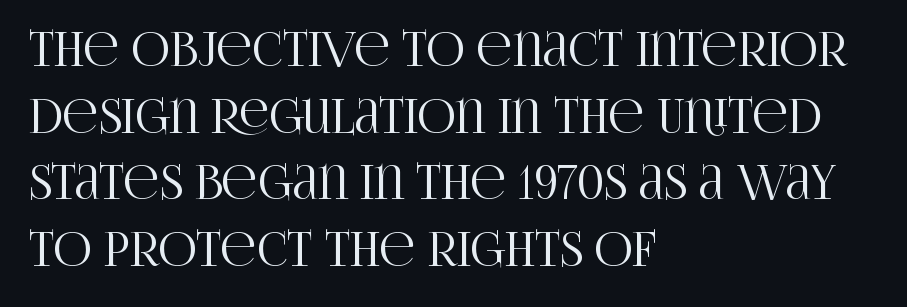
The image shows 47 px condensed serif type, upright; set left-aligned, normal line spacing (1.42x), normal letter spacing, not underlined; high stroke contrast and a large x-height.
